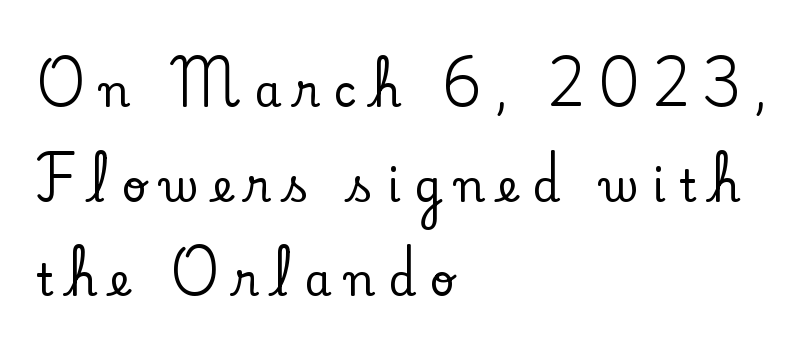
Q: Is the text italic (slanted)? A: No, it is upright.
Q: Is the typeface a serif or a sans-serif typeface? A: Serif.
Q: Is the text underlined? A: No.
Q: How is the paragraph aligned? A: Left-aligned.
Q: Is the spacing between letters normal or unusually wide? A: Unusually wide.
Q: Is the spacing between lines tight, normal or loose? A: Loose.
Q: Width (condensed, normal, or wide)? A: Normal.
Q: Stroke contrast? A: Low.
Q: x-height? A: Small.
Q: Monospaced? A: No.
